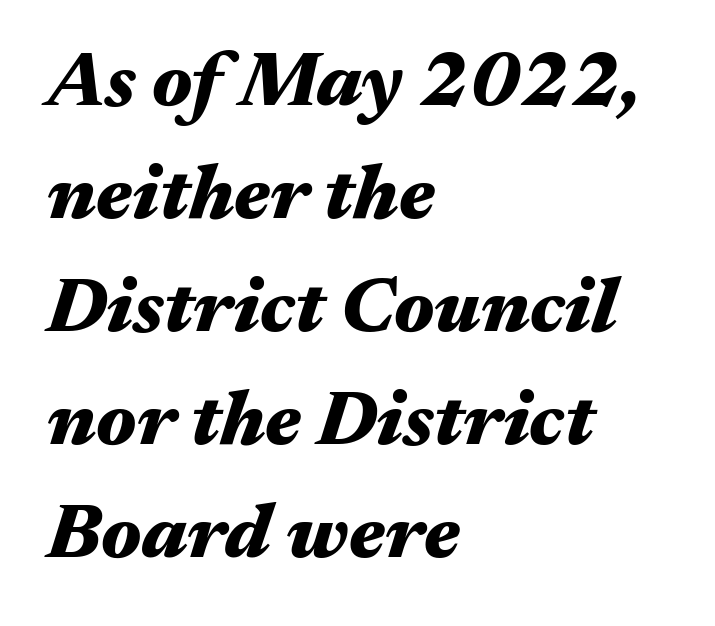
A typesetter would call this leading conventional body-copy spacing. Unmarked baselines from the first word to the last. The glyphs have the mass of a bold cut. These lines are rendered in a variable-pitch font.
